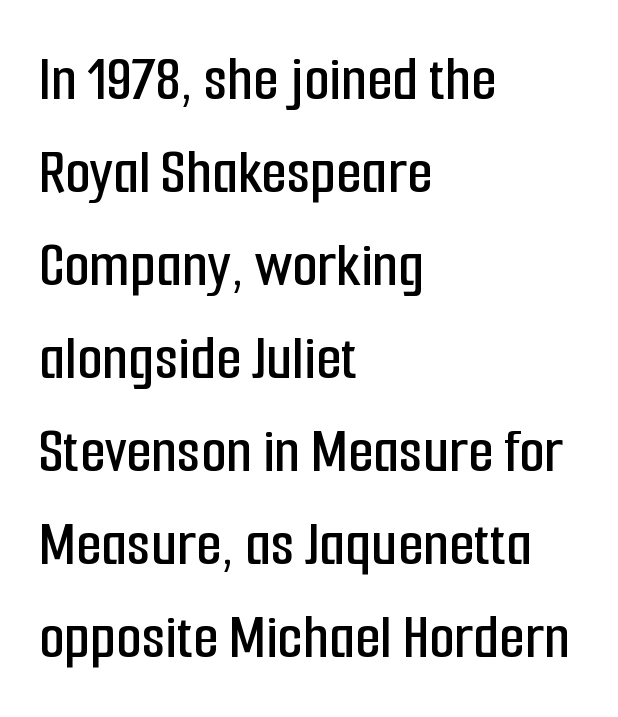
Examine the stroke ends and you'll find no serifs. Do the characters align in a grid? No, the font is proportional. The words here are not underlined. Posture: straight, roman, zero tilt. This sample uses plain, unmodified letter spacing.
